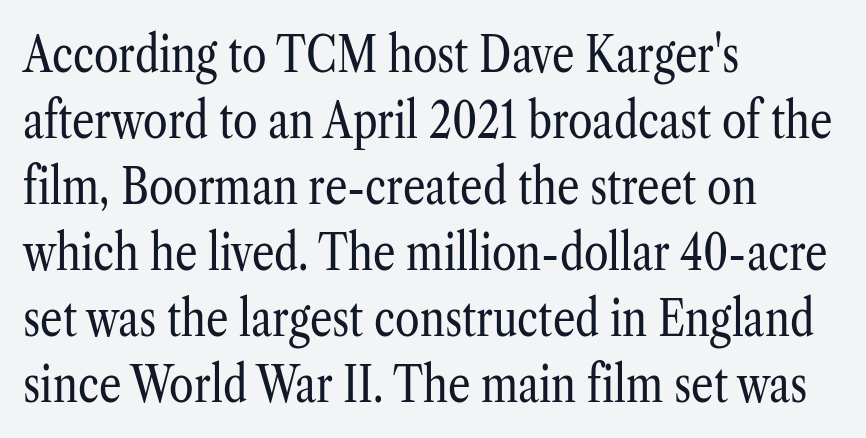
The image shows 50 px regular-weight, condensed serif type, upright; set left-aligned, normal line spacing (1.32x), normal letter spacing, not underlined; low stroke contrast and a medium x-height.
